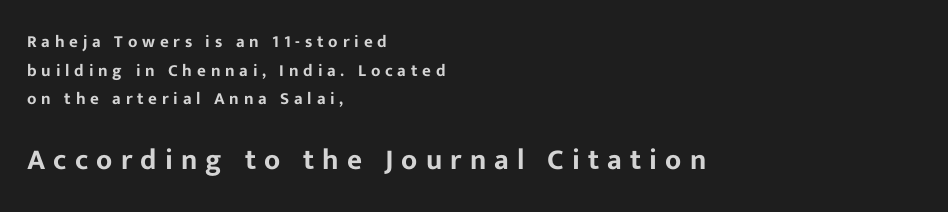
Q: Is the text italic (slanted)? A: No, it is upright.
Q: Is the typeface a serif or a sans-serif typeface? A: Sans-serif.
Q: Is the text underlined? A: No.
Q: How is the paragraph aligned? A: Left-aligned.
Q: Is the spacing between letters normal or unusually wide? A: Unusually wide.
Q: Is the spacing between lines tight, normal or loose? A: Normal.
Q: Which block of text is set in a larger size, the first (top) or the second (bottom)? A: The second (bottom) one.
Q: Width (condensed, normal, or wide)? A: Normal.
Q: Stroke contrast? A: Low.
Q: x-height? A: Medium.
Q: Monospaced? A: No.
